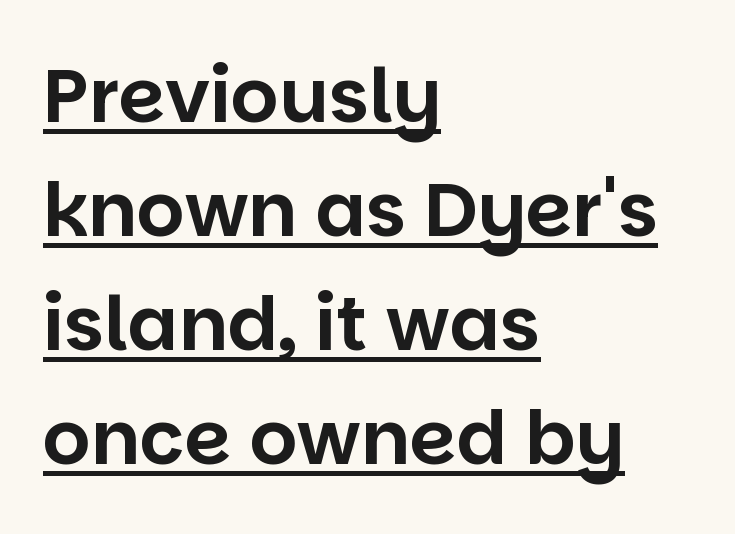
Quick note: interline space is typical. What stands out about the letter spacing? Nothing — it is the standard amount. The lines are quadded left. The lettering stays uniformly vertical, giving the passage a roman look.
